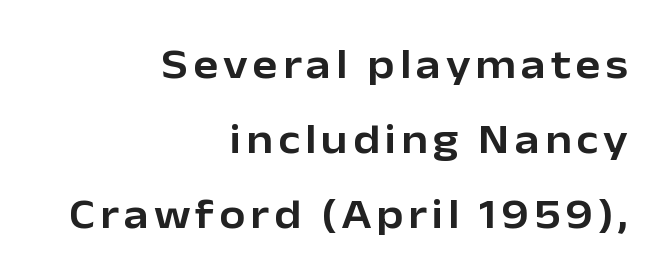
Is this a fixed-width face? No — the glyphs have proportional, varying widths. Upright lettering throughout. Typeset ragged left — the right edge is the straight one. Descenders hang freely into open space. Examine the stroke ends and you'll find no serifs.
